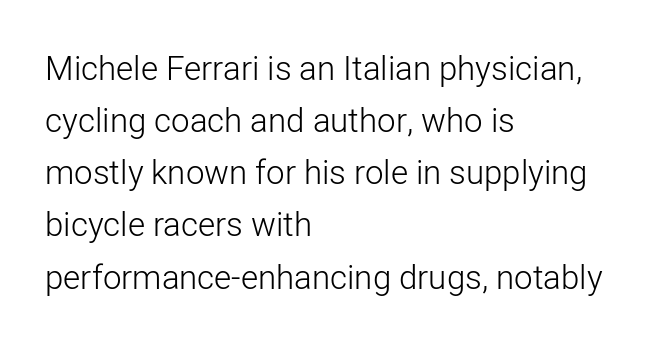
The image shows 33 px light sans-serif type, upright; set left-aligned, normal line spacing (1.58x), normal letter spacing, not underlined; low stroke contrast and a medium x-height.
